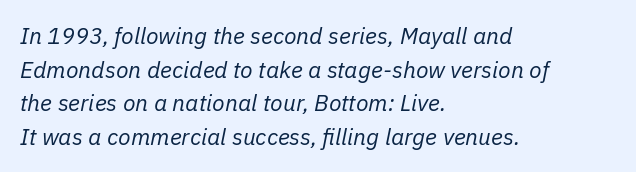
{"italic": "yes", "lean": "right", "slant_degrees": 11, "bold": "no", "underline": "no", "align": "left", "line_spacing": "normal", "line_spacing_ratio": 1.46, "letter_spacing": "normal", "letter_spacing_em": 0.0, "glyph_px": 23}
